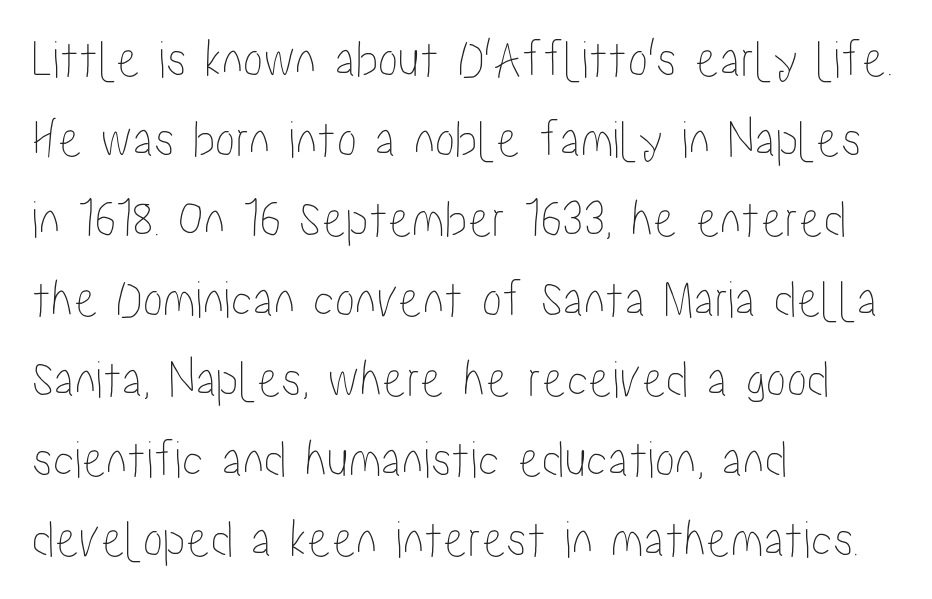
{"italic": "no", "width": "condensed", "stroke_contrast": "low", "x_height": "medium", "monospaced": "no", "underline": "no", "align": "left", "line_spacing": "normal", "line_spacing_ratio": 1.48, "letter_spacing": "normal", "letter_spacing_em": 0.0, "glyph_px": 54}
